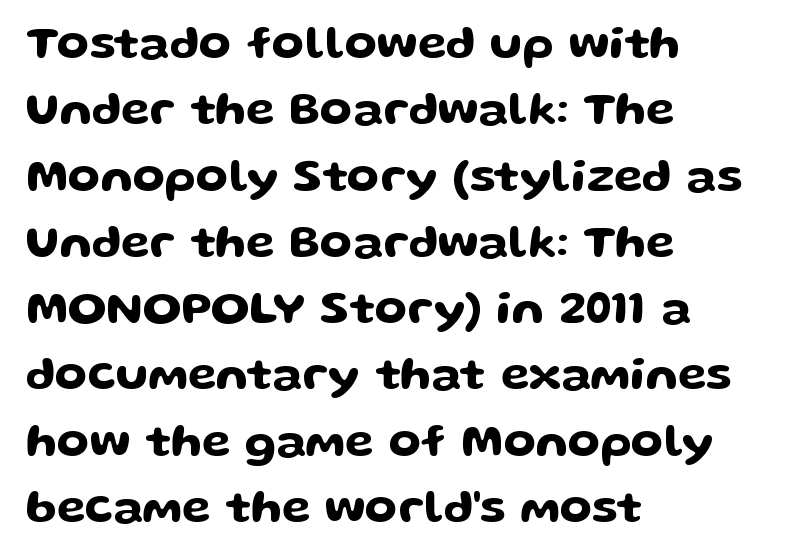
Q: Is the text italic (slanted)? A: No, it is upright.
Q: Is the typeface a serif or a sans-serif typeface? A: Sans-serif.
Q: Is the text underlined? A: No.
Q: How is the paragraph aligned? A: Left-aligned.
Q: Is the spacing between letters normal or unusually wide? A: Normal.
Q: Is the spacing between lines tight, normal or loose? A: Normal.
Q: Width (condensed, normal, or wide)? A: Wide.
Q: Stroke contrast? A: Low.
Q: x-height? A: Medium.
Q: Monospaced? A: No.
